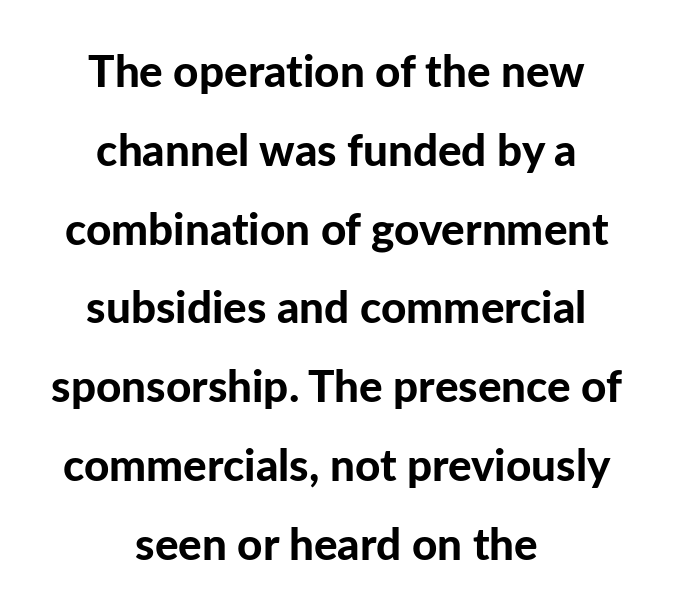
{"serif": "no", "italic": "no", "bold": "yes", "weight": "bold", "width": "normal", "stroke_contrast": "low", "x_height": "medium", "monospaced": "no", "underline": "no", "align": "center", "line_spacing_ratio": 1.79, "letter_spacing": "normal", "letter_spacing_em": 0.0, "glyph_px": 44}
